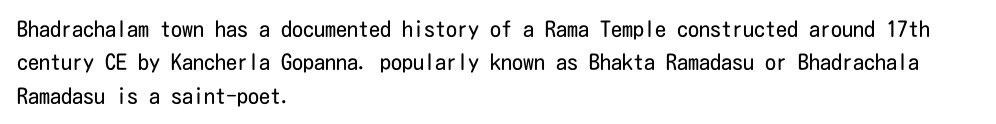
The image shows 22 px text type, upright; set left-aligned, normal line spacing (1.52x), normal letter spacing, not underlined.
